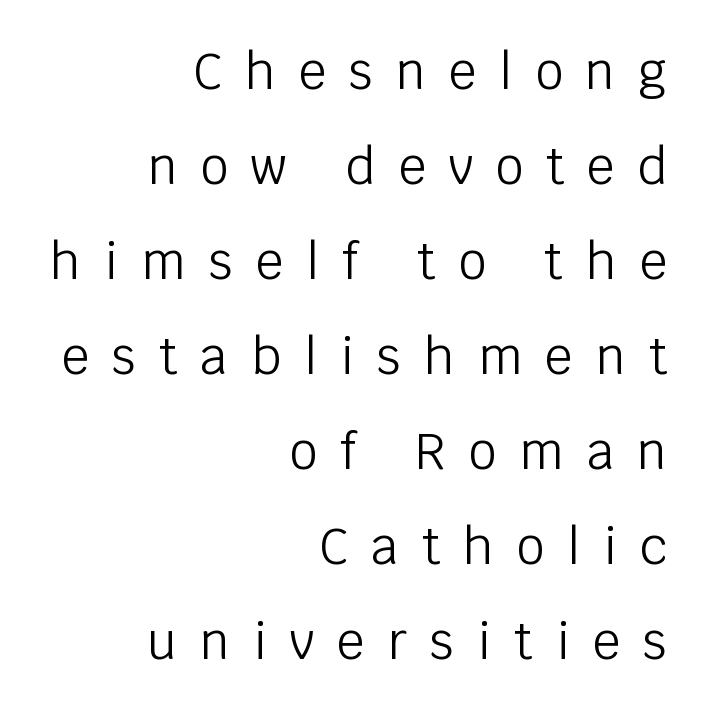
{"serif": "no", "italic": "no", "bold": "no", "weight": "light", "width": "normal", "stroke_contrast": "low", "x_height": "large", "monospaced": "no", "underline": "no", "align": "right", "line_spacing": "loose", "line_spacing_ratio": 1.94, "letter_spacing": "wide", "letter_spacing_em": 0.47, "glyph_px": 49}
